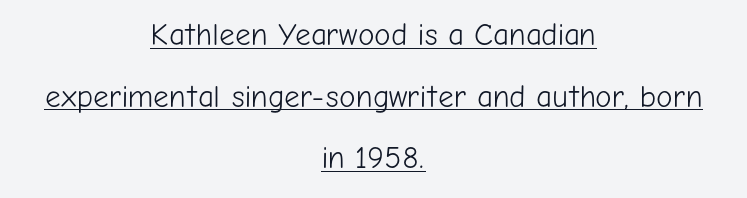
Q: Is the text bold? A: No.
Q: Is the text italic (slanted)? A: No, it is upright.
Q: Is the typeface a serif or a sans-serif typeface? A: Sans-serif.
Q: Is the text underlined? A: Yes.
Q: How is the paragraph aligned? A: Centered.
Q: Is the spacing between letters normal or unusually wide? A: Normal.
Q: Is the spacing between lines tight, normal or loose? A: Loose.
Q: Width (condensed, normal, or wide)? A: Normal.
Q: Stroke contrast? A: Low.
Q: x-height? A: Medium.
Q: Monospaced? A: No.
